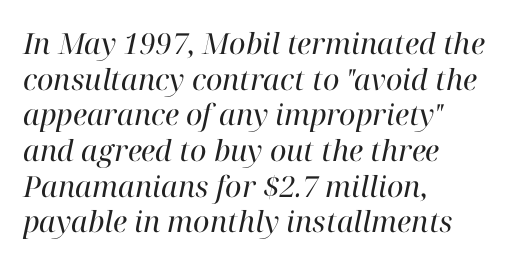
The image shows 29 px regular-weight serif type, italic (leaning right); set left-aligned, line spacing 1.23x, normal letter spacing, not underlined; high stroke contrast and a medium x-height.
